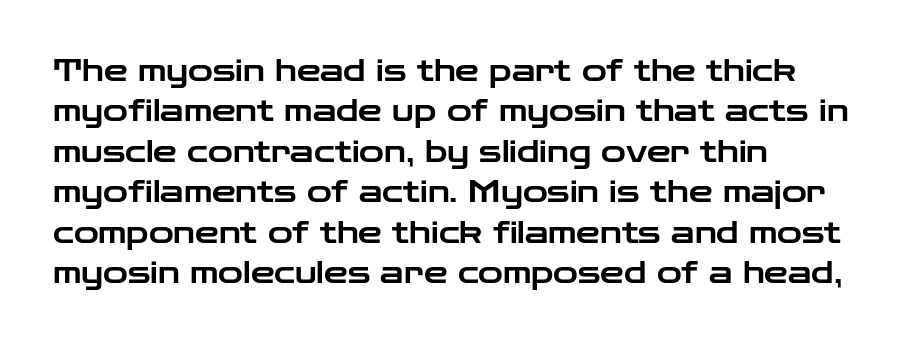
Q: Is the text italic (slanted)? A: No, it is upright.
Q: Is the typeface a serif or a sans-serif typeface? A: Sans-serif.
Q: Is the text underlined? A: No.
Q: How is the paragraph aligned? A: Left-aligned.
Q: Is the spacing between letters normal or unusually wide? A: Normal.
Q: Is the spacing between lines tight, normal or loose? A: Normal.
Q: Width (condensed, normal, or wide)? A: Wide.
Q: Stroke contrast? A: Low.
Q: x-height? A: Medium.
Q: Monospaced? A: No.
